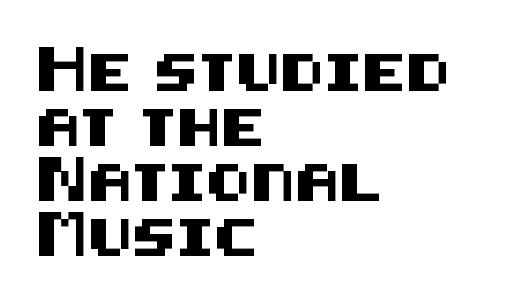
Q: Is the text italic (slanted)? A: No, it is upright.
Q: Is the typeface a serif or a sans-serif typeface? A: Sans-serif.
Q: Is the text underlined? A: No.
Q: How is the paragraph aligned? A: Left-aligned.
Q: Is the spacing between letters normal or unusually wide? A: Normal.
Q: Is the spacing between lines tight, normal or loose? A: Normal.
Q: Width (condensed, normal, or wide)? A: Normal.
Q: Stroke contrast? A: Medium.
Q: x-height? A: Large.
